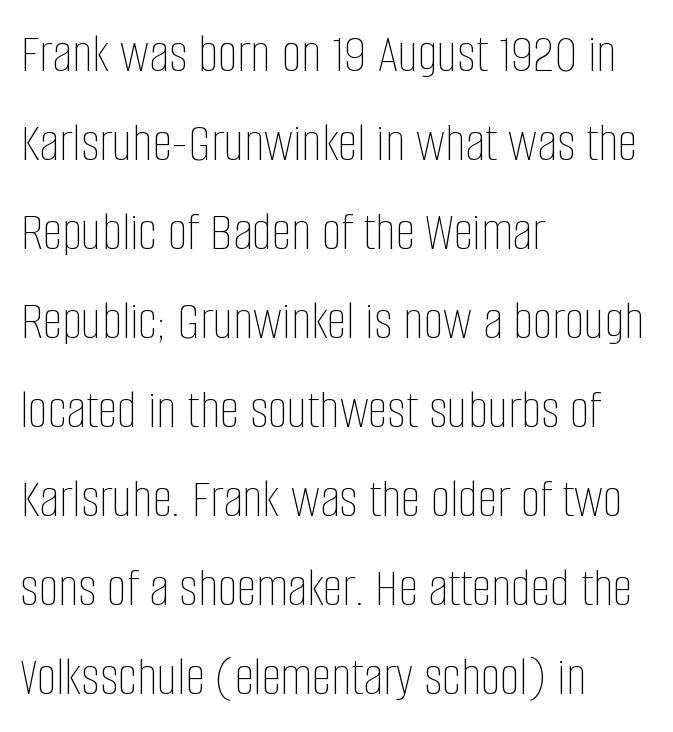
{"italic": "no", "bold": "no", "weight": "thin", "width": "condensed", "stroke_contrast": "low", "x_height": "large", "monospaced": "no", "underline": "no", "align": "left", "line_spacing": "normal", "line_spacing_ratio": 1.59, "letter_spacing": "normal", "letter_spacing_em": 0.0, "glyph_px": 56}
